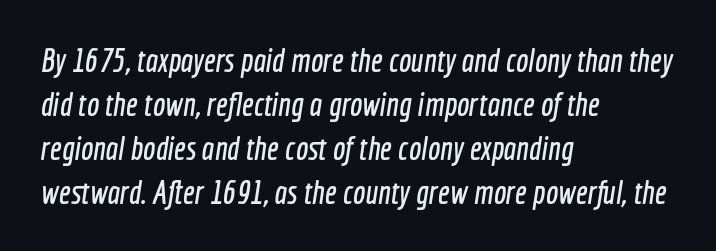
Has an underline been added? It has not. Does extra space separate the letters? No, they use regular spacing. Are there feet on the stems? There aren't — it's a sans. The letters advance in unequal steps, a hallmark of proportional type. One-word summary of the alignment: left.
